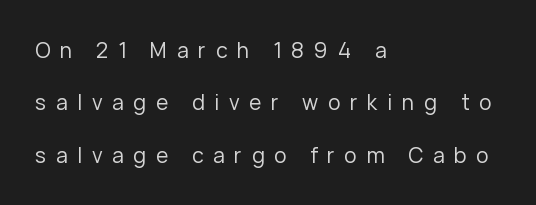
{"italic": "no", "bold": "no", "underline": "no", "align": "left", "line_spacing": "loose", "line_spacing_ratio": 2.5, "letter_spacing": "wide", "letter_spacing_em": 0.46, "glyph_px": 21}
